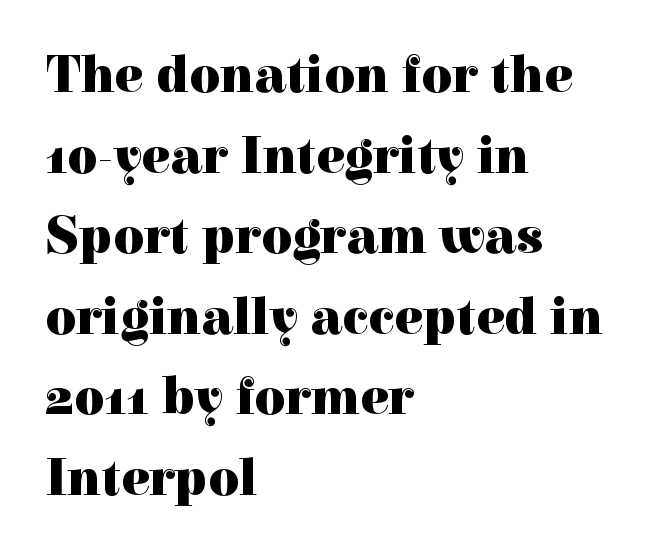
Each new line begins a customary step beneath the previous one. The face used here is rendered with its standard letterfit. The paragraph shown leans on its left margin. Heavy-handed strokes throughout: this text is bold. Glance below the letters and you will spot only blank space. The specimen reads as upright at a glance.
